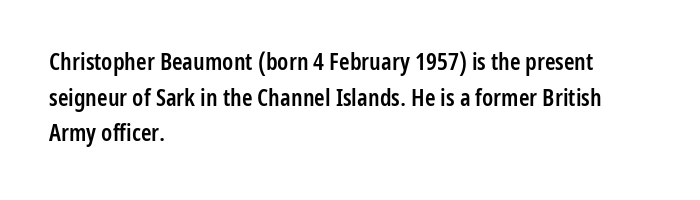
A semibold gives these letters moderate extra thickness, short of bold. Line spacing here is normal. Short note: letters normally spaced. Designer's note — italics off, roman on. A clean baseline with only descenders dipping below it. Line beginnings align vertically; line endings do not.
